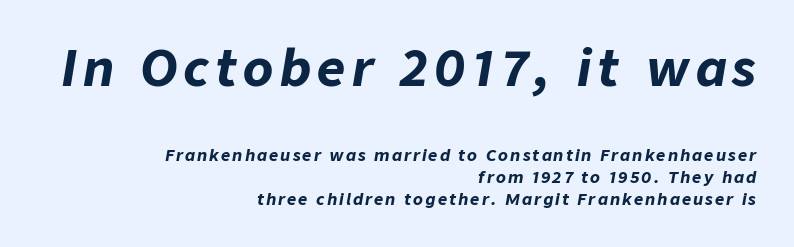
The words here are not underlined. Do the characters align in a grid? No, the font is proportional. Students, observe: this is what conventionally led text looks like. Set as a true bold cut, around the 700 mark. In terms of posture, this sample is oblique.
